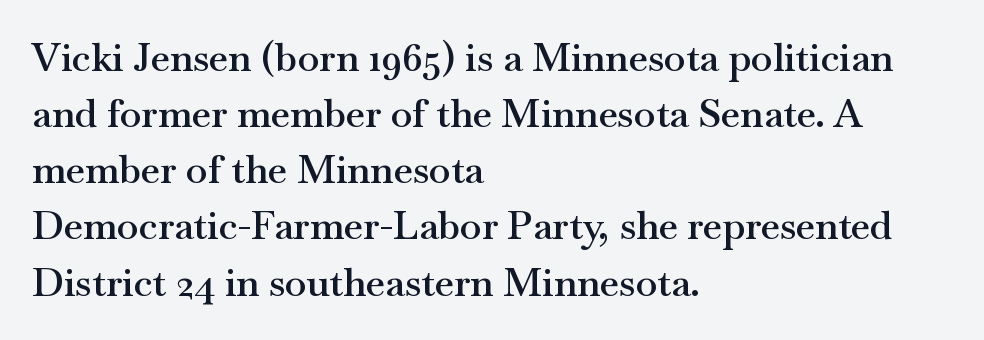
The image shows 39 px semibold, wide serif type, upright; set left-aligned, normal line spacing (1.44x), normal letter spacing, not underlined; medium stroke contrast and a small x-height.
